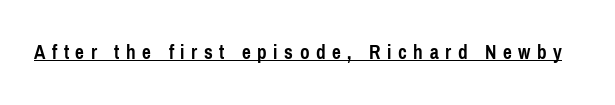
Q: Is the text bold? A: Yes.
Q: Is the text italic (slanted)? A: No, it is upright.
Q: Is the text underlined? A: Yes.
Q: Is the spacing between letters normal or unusually wide? A: Unusually wide.
